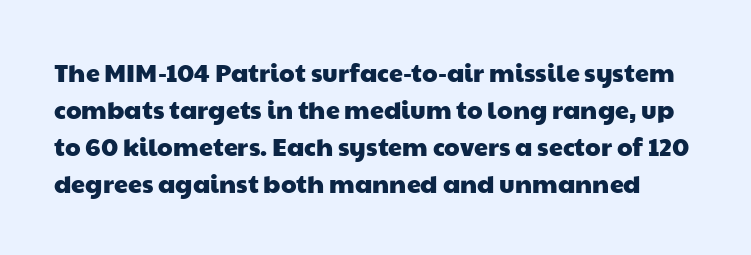
The image shows 25 px text type; set normal line spacing (1.48x), normal letter spacing, not underlined.
